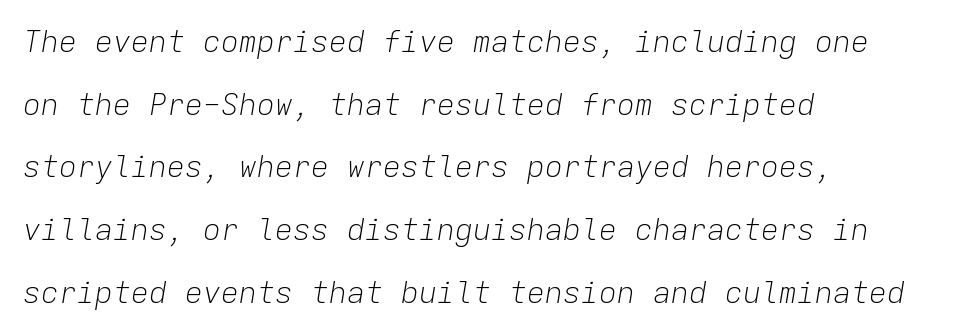
The image shows 30 px light type, italic (leaning right), monospaced; set left-aligned, loose line spacing (2.09x), normal letter spacing, not underlined; low stroke contrast and a medium x-height.
